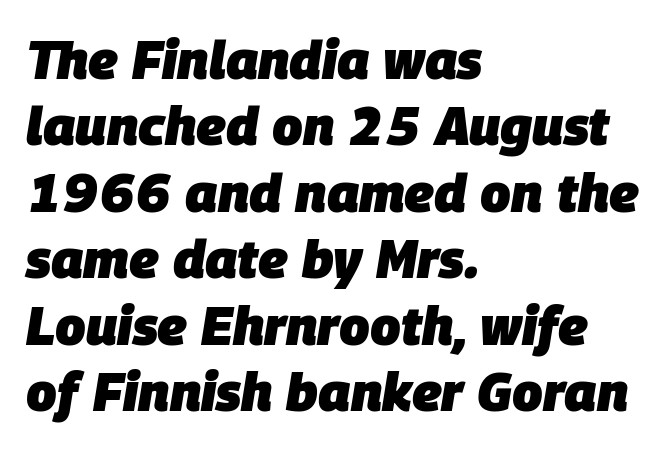
All the whitespace from short lines collects on the right. Typographic density is high because the face is bold. Check the space under the baseline: it is left empty. Varying glyph widths throughout — classic text-font behaviour. You could call the tracking neutral — neither tight nor loose. Notice how the stems are inclined rather than vertical — that's the hallmark of italics.
